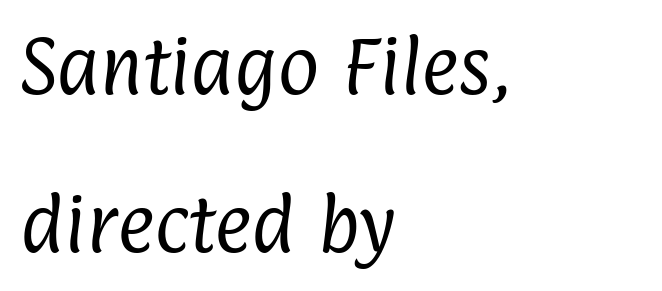
The image shows 64 px regular-weight, condensed sans-serif type; set left-aligned, loose line spacing (2.47x), normal letter spacing, not underlined; low stroke contrast and a medium x-height.
